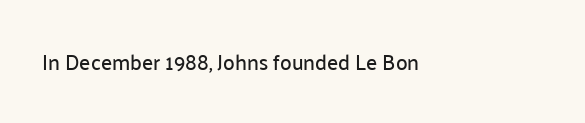
The image shows 21 px text type, upright; set normal letter spacing, not underlined.
